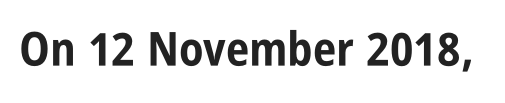
Q: Is the text bold? A: Yes.
Q: Is the text italic (slanted)? A: No, it is upright.
Q: Is the typeface a serif or a sans-serif typeface? A: Sans-serif.
Q: Is the text underlined? A: No.
Q: Is the spacing between letters normal or unusually wide? A: Normal.
Q: Width (condensed, normal, or wide)? A: Condensed.
Q: Stroke contrast? A: Low.
Q: x-height? A: Large.
Q: Monospaced? A: No.
